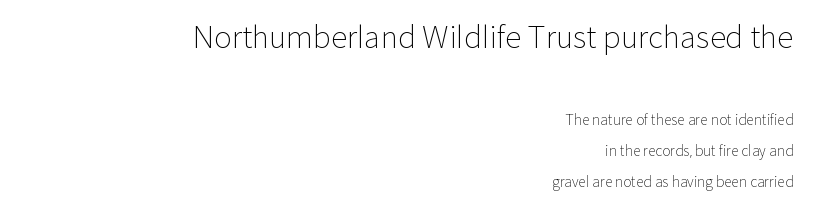
{"serif": "no", "italic": "no", "bold": "no", "weight": "light", "width": "normal", "stroke_contrast": "low", "x_height": "medium", "monospaced": "no", "underline": "no", "align": "right", "line_spacing": "loose", "line_spacing_ratio": 2.23, "letter_spacing": "normal", "letter_spacing_em": 0.0, "larger_block": "first", "size_ratio": 2.14, "glyph_px": 30}
